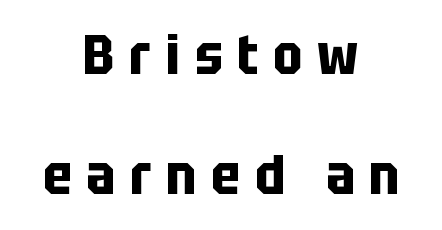
{"serif": "no", "italic": "no", "bold": "yes", "weight": "bold", "width": "condensed", "stroke_contrast": "low", "x_height": "large", "monospaced": "no", "underline": "no", "align": "center", "line_spacing": "loose", "line_spacing_ratio": 2.18, "letter_spacing": "wide", "letter_spacing_em": 0.27, "glyph_px": 55}
